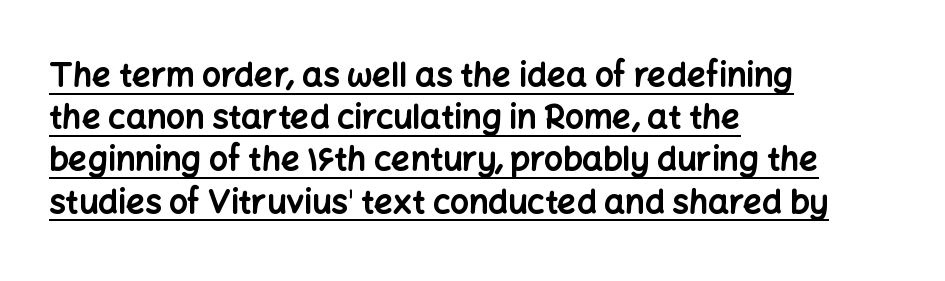
The image shows 33 px bold sans-serif type, upright; set left-aligned, normal line spacing (1.28x), normal letter spacing, underlined; low stroke contrast and a medium x-height.
